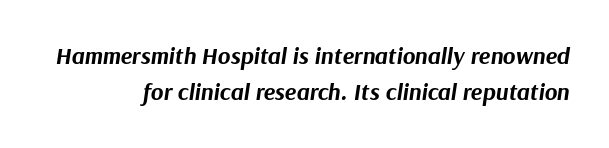
Q: Is the text bold? A: Yes.
Q: Is the text italic (slanted)? A: Yes, it leans right by about 9 degrees.
Q: Is the text underlined? A: No.
Q: How is the paragraph aligned? A: Right-aligned.
Q: Is the spacing between letters normal or unusually wide? A: Normal.
Q: Is the spacing between lines tight, normal or loose? A: Normal.
